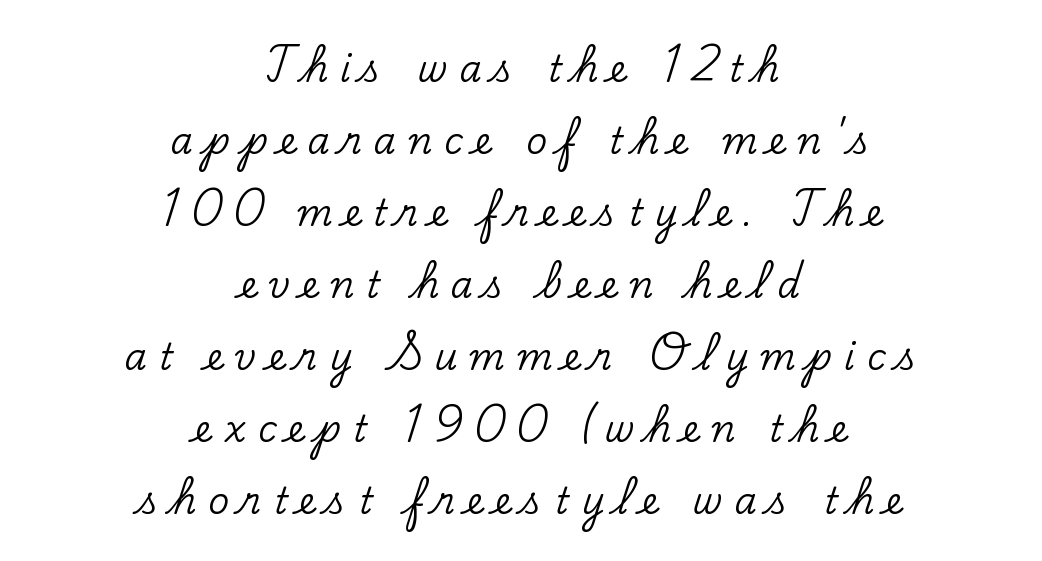
A typesetter would call this proportional, since set widths differ per character. Students, observe: this is what heavily led, spacious text looks like. Any mark beneath the type? The region is blank. The lines are quadded center.
